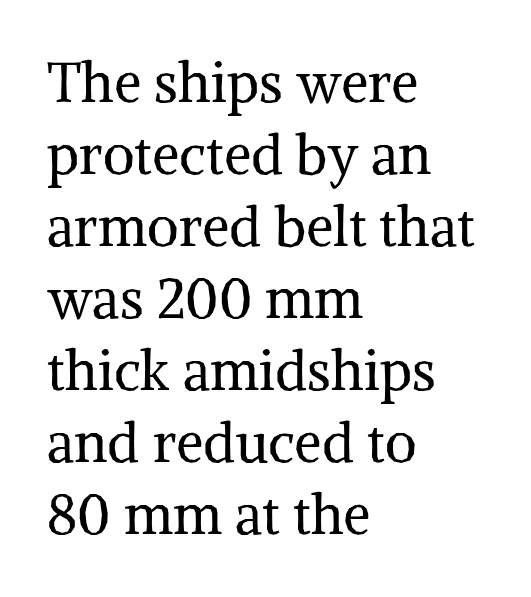
The image shows 55 px regular-weight serif type, upright; set left-aligned, normal line spacing (1.31x), normal letter spacing, not underlined; medium stroke contrast and a medium x-height.
